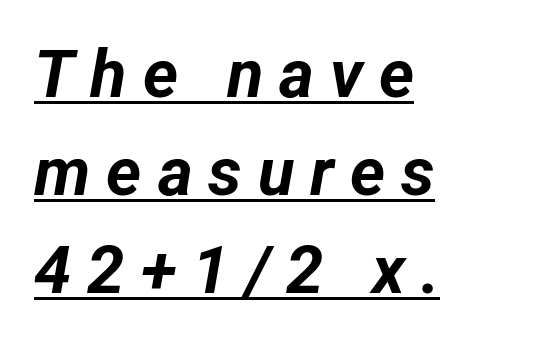
Q: Is the text bold? A: Yes.
Q: Is the text italic (slanted)? A: Yes, it leans right by about 12 degrees.
Q: Is the text underlined? A: Yes.
Q: How is the paragraph aligned? A: Left-aligned.
Q: Is the spacing between letters normal or unusually wide? A: Unusually wide.
Q: Is the spacing between lines tight, normal or loose? A: Normal.
Q: Width (condensed, normal, or wide)? A: Normal.
Q: Stroke contrast? A: Low.
Q: x-height? A: Medium.
Q: Monospaced? A: No.
